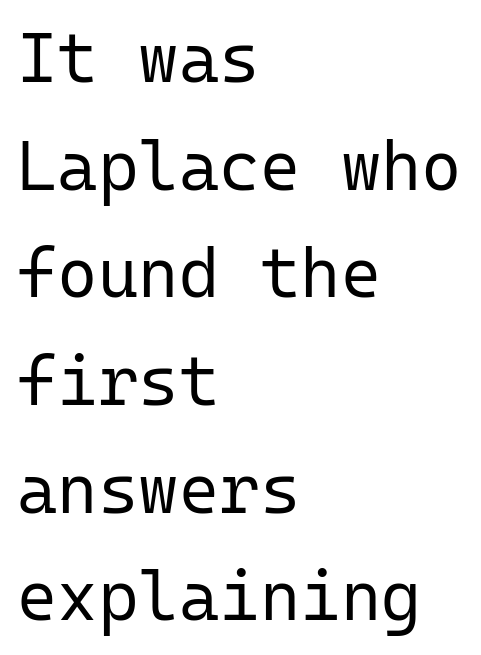
{"serif": "no", "italic": "no", "bold": "no", "weight": "regular", "width": "normal", "stroke_contrast": "low", "x_height": "medium", "monospaced": "yes", "underline": "no", "align": "left", "line_spacing": "normal", "line_spacing_ratio": 1.56, "letter_spacing": "normal", "letter_spacing_em": 0.0, "glyph_px": 69}
